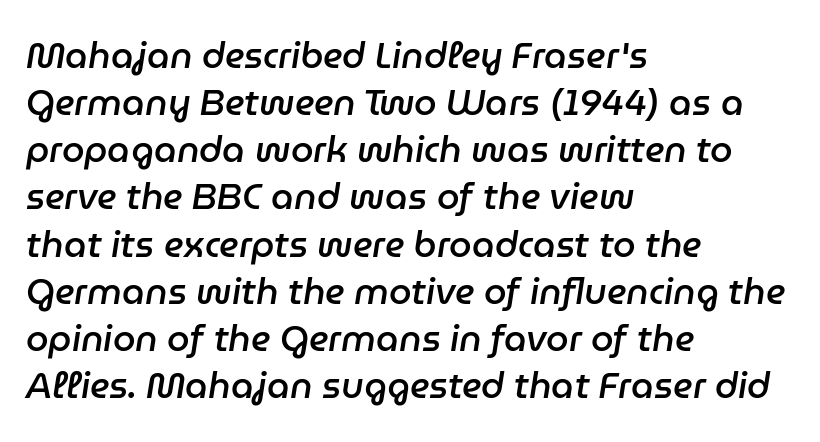
Q: Is the text bold? A: Semi-bold.
Q: Is the text italic (slanted)? A: Yes, it leans right by about 9 degrees.
Q: Is the text underlined? A: No.
Q: How is the paragraph aligned? A: Left-aligned.
Q: Is the spacing between letters normal or unusually wide? A: Normal.
Q: Is the spacing between lines tight, normal or loose? A: Normal.
Q: Width (condensed, normal, or wide)? A: Normal.
Q: Stroke contrast? A: Low.
Q: x-height? A: Medium.
Q: Monospaced? A: No.
